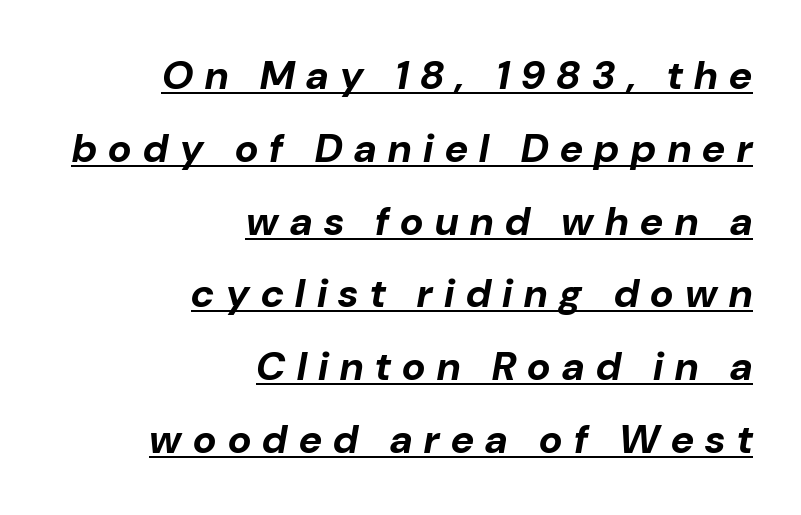
{"italic": "yes", "lean": "right", "slant_degrees": 10, "bold": "yes", "weight": "bold", "width": "normal", "stroke_contrast": "low", "x_height": "medium", "monospaced": "no", "underline": "yes", "align": "right", "line_spacing_ratio": 1.82, "letter_spacing": "wide", "letter_spacing_em": 0.29, "glyph_px": 40}
